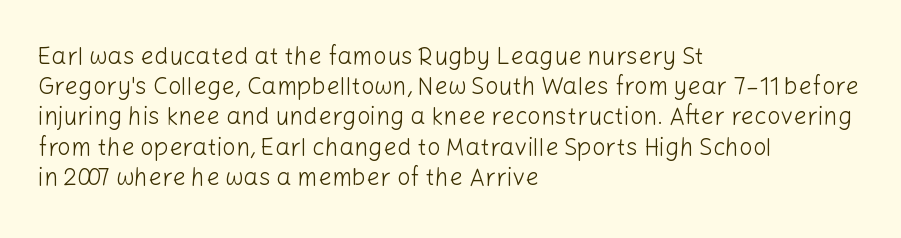
The weight would be labelled regular, book, light, or lighter still. Every stem runs plumb, perpendicular to the baseline. Descender tails drop into unmarked territory. One glance says typical: line gaps are just what's usual.
